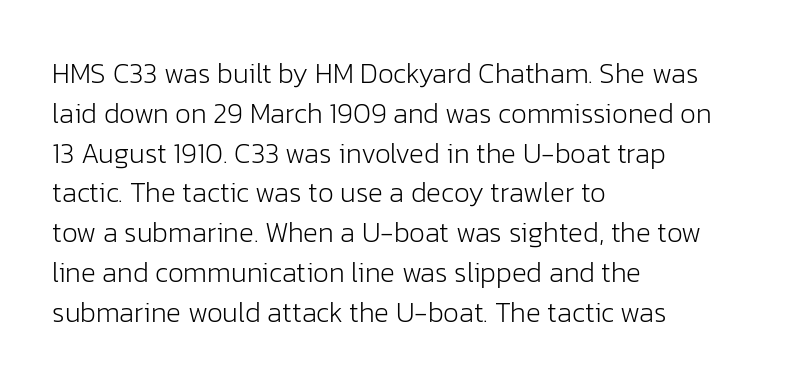
Upright lettering throughout. Compared with a centered layout, this one pins lines to the left instead. The line texture is even and compact thanks to regular tracking. Look at the bottom of the vertical strokes: they stop flat, with no serifs. The face used here is proportionally spaced, like ordinary book or web type. Summary of weight: not heavy and not bold.
